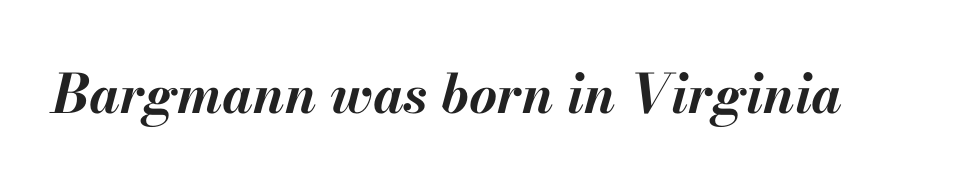
The image shows 54 px bold type, italic (leaning right); set normal letter spacing, not underlined; medium stroke contrast and a small x-height.
